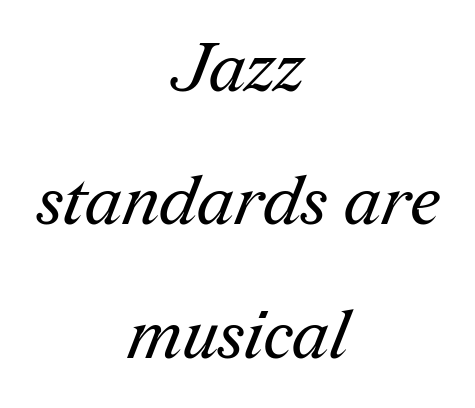
{"serif": "yes", "bold": "no", "weight": "regular", "width": "normal", "stroke_contrast": "medium", "x_height": "medium", "monospaced": "no", "underline": "no", "align": "center", "line_spacing": "loose", "line_spacing_ratio": 1.96, "letter_spacing": "normal", "letter_spacing_em": 0.0, "glyph_px": 68}
